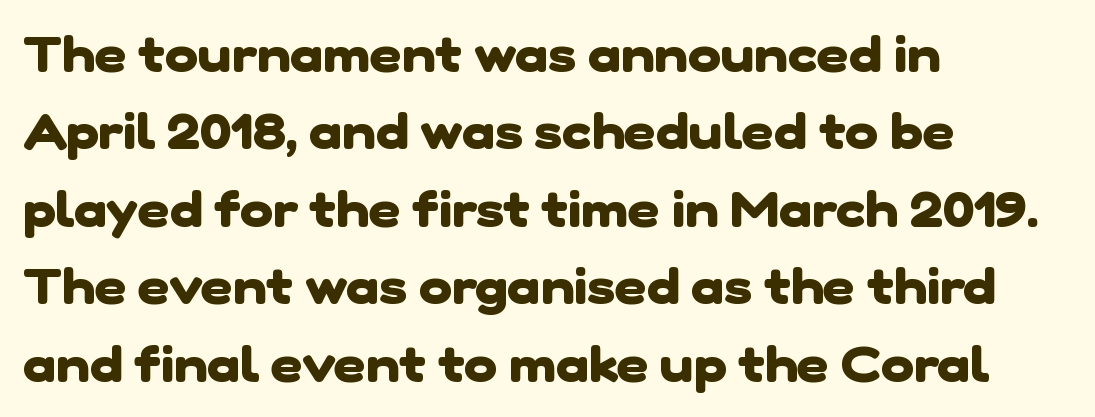
Q: Is the text bold? A: Yes.
Q: Is the typeface a serif or a sans-serif typeface? A: Sans-serif.
Q: Is the text underlined? A: No.
Q: How is the paragraph aligned? A: Left-aligned.
Q: Is the spacing between letters normal or unusually wide? A: Normal.
Q: Is the spacing between lines tight, normal or loose? A: Normal.
Q: Width (condensed, normal, or wide)? A: Normal.
Q: Stroke contrast? A: Low.
Q: x-height? A: Medium.
Q: Monospaced? A: No.
